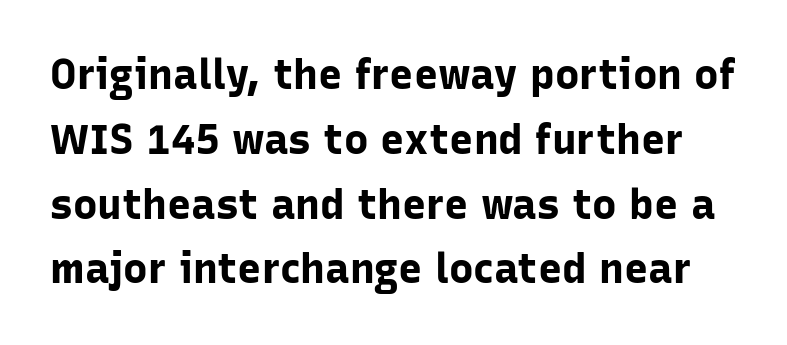
The type sits square on the baseline with zero lean. Serif or sans? Sans — the stroke terminals are bare. Descender tails drop into unmarked territory. Compared with an ordinary text face, these strokes are far heavier — a full bold. Students, note that the glyphs here touch the page at normal intervals. Think of a printed novel: that variable character pitch is what you see here.
